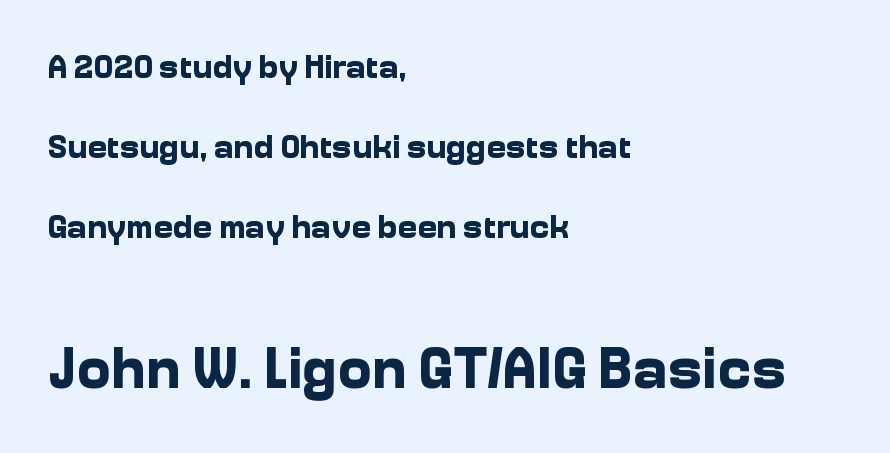
Q: Is the text bold? A: Yes.
Q: Is the text italic (slanted)? A: No, it is upright.
Q: Is the typeface a serif or a sans-serif typeface? A: Sans-serif.
Q: Is the text underlined? A: No.
Q: How is the paragraph aligned? A: Left-aligned.
Q: Is the spacing between letters normal or unusually wide? A: Normal.
Q: Is the spacing between lines tight, normal or loose? A: Loose.
Q: Which block of text is set in a larger size, the first (top) or the second (bottom)? A: The second (bottom) one.
Q: Width (condensed, normal, or wide)? A: Normal.
Q: Stroke contrast? A: Low.
Q: x-height? A: Medium.
Q: Monospaced? A: No.
